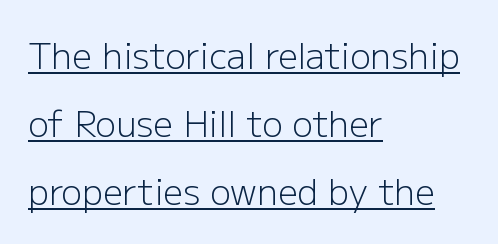
Q: Is the text bold? A: No.
Q: Is the text italic (slanted)? A: No, it is upright.
Q: Is the typeface a serif or a sans-serif typeface? A: Sans-serif.
Q: Is the text underlined? A: Yes.
Q: How is the paragraph aligned? A: Left-aligned.
Q: Is the spacing between letters normal or unusually wide? A: Normal.
Q: Is the spacing between lines tight, normal or loose? A: Loose.
Q: Width (condensed, normal, or wide)? A: Normal.
Q: Stroke contrast? A: Low.
Q: x-height? A: Medium.
Q: Monospaced? A: No.
